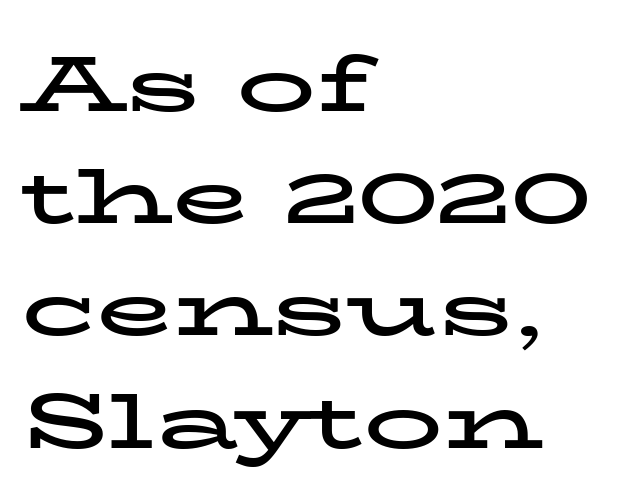
Q: Is the text bold? A: Yes.
Q: Is the text italic (slanted)? A: No, it is upright.
Q: Is the typeface a serif or a sans-serif typeface? A: Serif.
Q: Is the text underlined? A: No.
Q: How is the paragraph aligned? A: Left-aligned.
Q: Is the spacing between letters normal or unusually wide? A: Normal.
Q: Is the spacing between lines tight, normal or loose? A: Normal.
Q: Width (condensed, normal, or wide)? A: Wide.
Q: Stroke contrast? A: Low.
Q: x-height? A: Medium.
Q: Monospaced? A: No.
